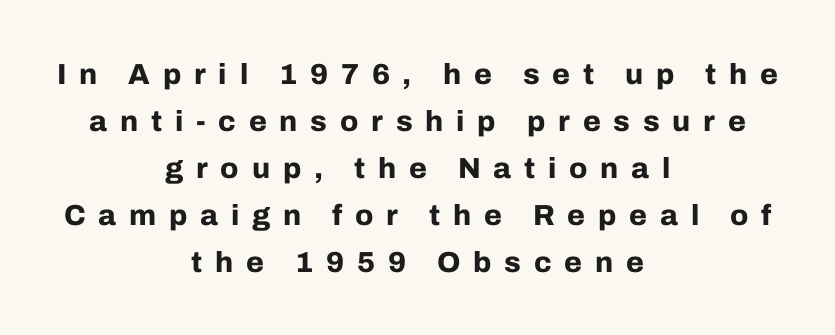
Underlining? Definitely not there. Italic: no, the glyphs are upright roman. Here the designer chose a conventional face with non-uniform glyph widths. These words are printed bold, with thick strokes throughout.
